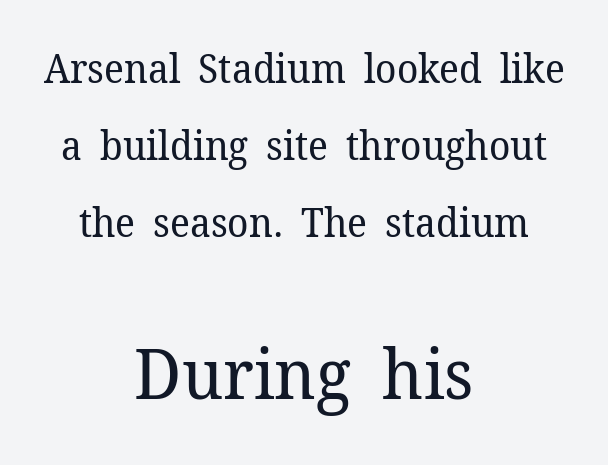
The image shows 70 px regular-weight serif type, upright; set centered, loose line spacing (1.92x), normal letter spacing, not underlined; the second (bottom) block is 1.75x larger; low stroke contrast and a medium x-height.
